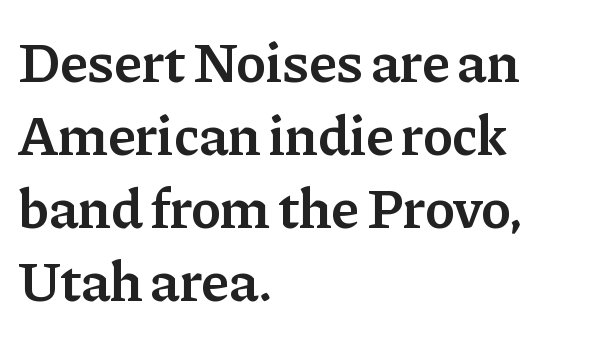
Q: Is the text bold? A: Semi-bold.
Q: Is the text italic (slanted)? A: No, it is upright.
Q: Is the typeface a serif or a sans-serif typeface? A: Serif.
Q: Is the text underlined? A: No.
Q: How is the paragraph aligned? A: Left-aligned.
Q: Is the spacing between letters normal or unusually wide? A: Normal.
Q: Is the spacing between lines tight, normal or loose? A: Normal.
Q: Width (condensed, normal, or wide)? A: Normal.
Q: Stroke contrast? A: Low.
Q: x-height? A: Medium.
Q: Monospaced? A: No.
